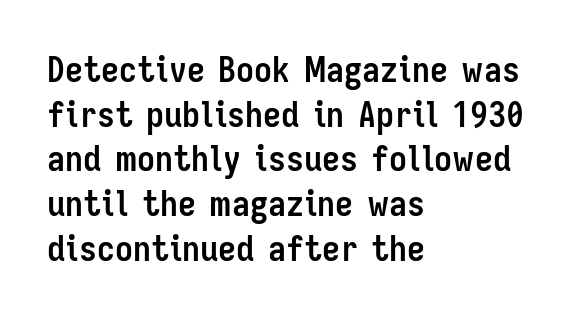
Q: Is the text bold? A: Yes.
Q: Is the text italic (slanted)? A: No, it is upright.
Q: Is the typeface a serif or a sans-serif typeface? A: Sans-serif.
Q: Is the text underlined? A: No.
Q: How is the paragraph aligned? A: Left-aligned.
Q: Is the spacing between letters normal or unusually wide? A: Normal.
Q: Width (condensed, normal, or wide)? A: Condensed.
Q: Stroke contrast? A: Low.
Q: x-height? A: Medium.
Q: Monospaced? A: No.
